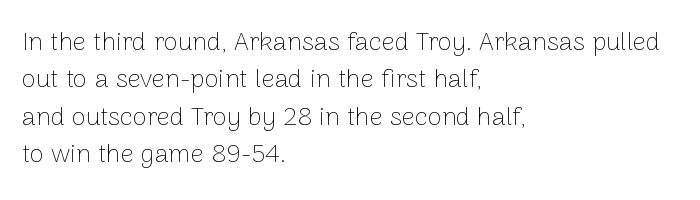
{"italic": "no", "bold": "no", "underline": "no", "align": "left", "line_spacing": "normal", "line_spacing_ratio": 1.44, "letter_spacing": "normal", "letter_spacing_em": 0.0, "glyph_px": 26}
